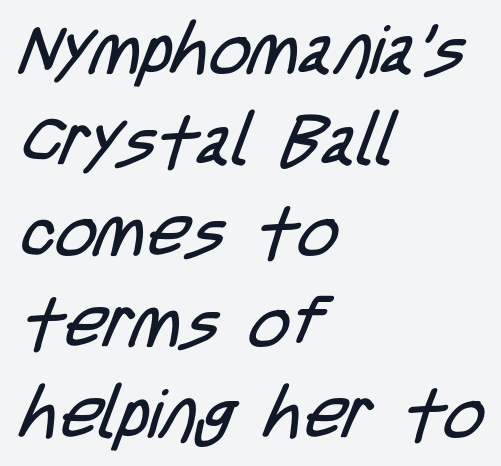
This sample is left-justified, so line endings fall wherever the words run out. Letters have the restrained weight of plain body copy at most. The face used here is proportionally spaced, like ordinary book or web type. One glance says typical: line gaps are just what's usual. The space directly below the letters is spotless. The letters sit at their default tracking, neither squeezed nor spread.
